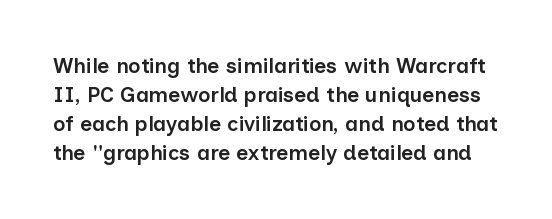
{"italic": "no", "bold": "semi", "underline": "no", "line_spacing": "normal", "line_spacing_ratio": 1.38, "letter_spacing": "normal", "letter_spacing_em": 0.0, "glyph_px": 21}
